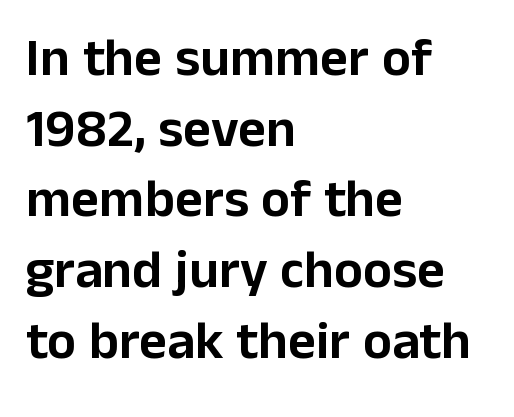
Q: Is the text italic (slanted)? A: No, it is upright.
Q: Is the typeface a serif or a sans-serif typeface? A: Sans-serif.
Q: Is the text underlined? A: No.
Q: How is the paragraph aligned? A: Left-aligned.
Q: Is the spacing between letters normal or unusually wide? A: Normal.
Q: Is the spacing between lines tight, normal or loose? A: Normal.
Q: Width (condensed, normal, or wide)? A: Normal.
Q: Stroke contrast? A: Low.
Q: x-height? A: Medium.
Q: Monospaced? A: No.
